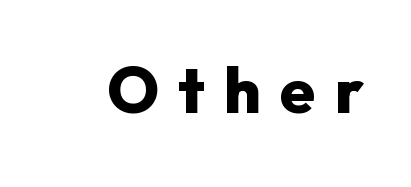
{"serif": "no", "italic": "no", "bold": "yes", "weight": "heavy", "width": "normal", "stroke_contrast": "low", "x_height": "medium", "monospaced": "no", "underline": "no", "letter_spacing": "wide", "letter_spacing_em": 0.3, "glyph_px": 64}
